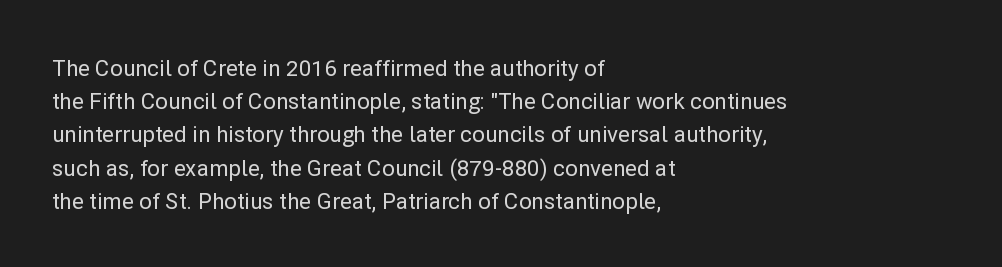
These lines keep a tight, regular rhythm from letter to letter. Vertical spacing — default. No word sits above an underline. The setting favours the left margin, as ordinary paragraphs usually do. The font's upright variant was chosen for this text.
